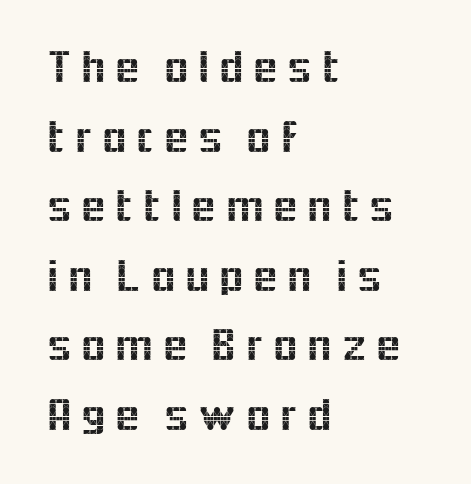
Q: Is the text italic (slanted)? A: No, it is upright.
Q: Is the typeface a serif or a sans-serif typeface? A: Sans-serif.
Q: Is the text underlined? A: No.
Q: How is the paragraph aligned? A: Left-aligned.
Q: Is the spacing between lines tight, normal or loose? A: Normal.
Q: Width (condensed, normal, or wide)? A: Normal.
Q: x-height? A: Medium.
Q: Monospaced? A: No.
